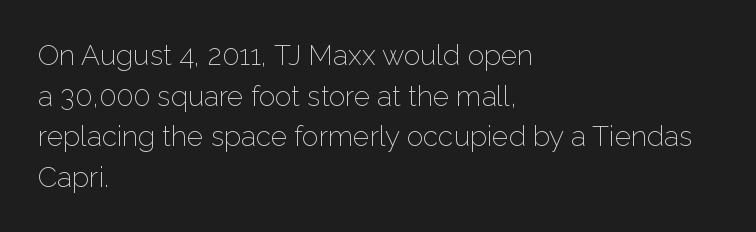
Bare-footed words on every line. You could not count columns in this text — the font is proportionally spaced. Which margin do the lines hug? The left one — the right edge is uneven. Ink coverage per letter is moderate at most.
